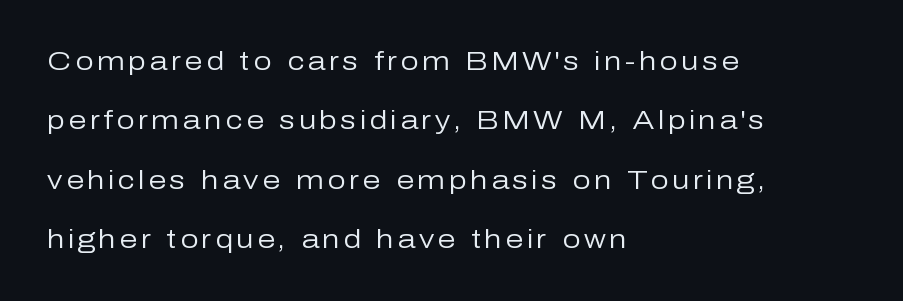
{"italic": "no", "bold": "no", "underline": "no", "align": "left", "line_spacing": "loose", "line_spacing_ratio": 2.28, "glyph_px": 26}
